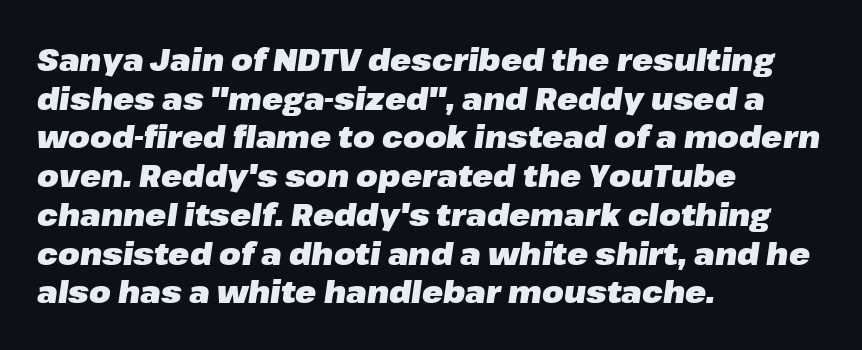
Q: Is the text bold? A: Yes.
Q: Is the text italic (slanted)? A: Yes, it leans right by about 8 degrees.
Q: Is the text underlined? A: No.
Q: How is the paragraph aligned? A: Left-aligned.
Q: Is the spacing between letters normal or unusually wide? A: Normal.
Q: Is the spacing between lines tight, normal or loose? A: Normal.
Q: Width (condensed, normal, or wide)? A: Normal.
Q: Stroke contrast? A: Low.
Q: x-height? A: Medium.
Q: Monospaced? A: No.
